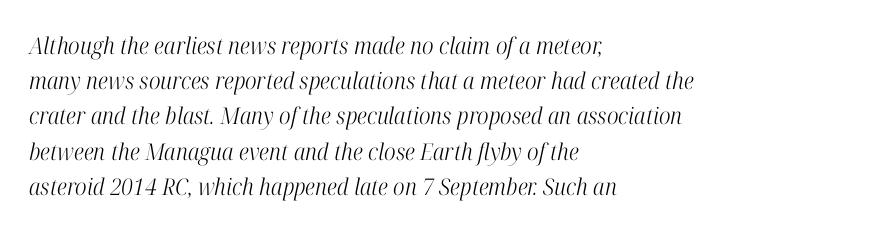
{"italic": "yes", "lean": "right", "slant_degrees": 12, "bold": "no", "underline": "no", "align": "left", "line_spacing": "normal", "line_spacing_ratio": 1.53, "letter_spacing": "normal", "letter_spacing_em": 0.0, "glyph_px": 23}
